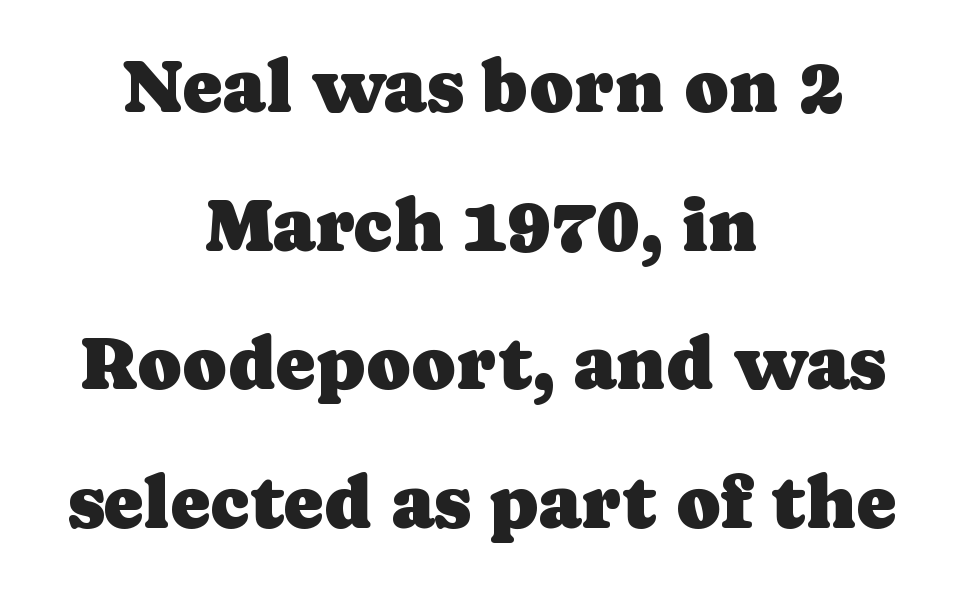
{"serif": "yes", "italic": "no", "width": "normal", "stroke_contrast": "low", "x_height": "medium", "monospaced": "no", "underline": "no", "align": "center", "line_spacing_ratio": 1.85, "letter_spacing": "normal", "letter_spacing_em": 0.0, "glyph_px": 75}
